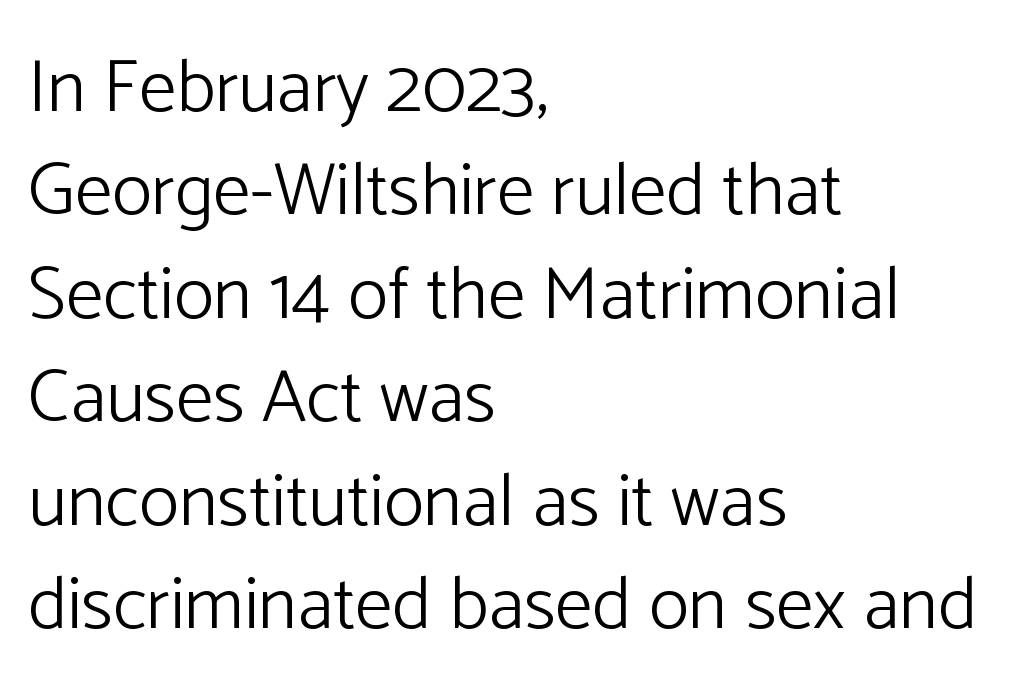
Each line starts at the same left margin while the right side varies. Letters rest on an invisible, unmarked baseline. Unlike italic type, these characters show no tilt at all. Nobody touched the tracking dial on this one. Varying glyph widths throughout — classic text-font behaviour.
